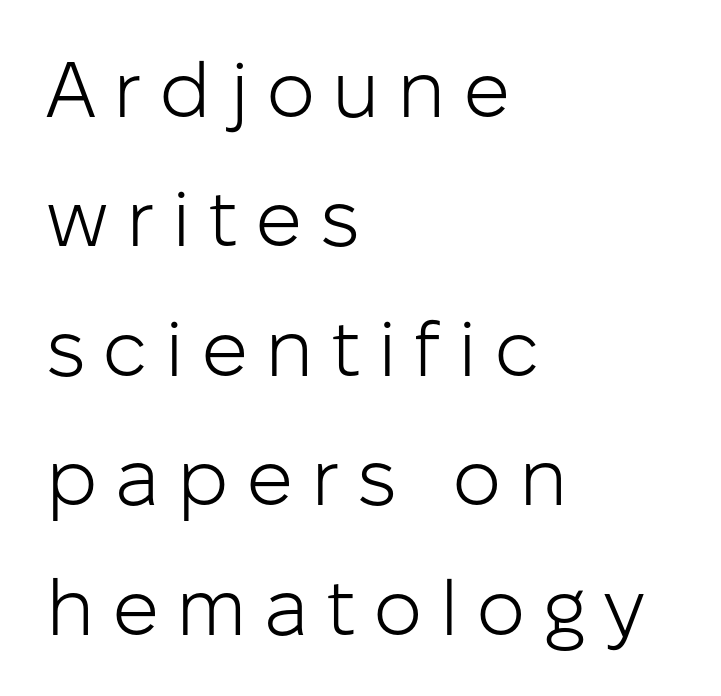
{"serif": "no", "italic": "no", "bold": "no", "weight": "light", "width": "normal", "stroke_contrast": "low", "x_height": "medium", "monospaced": "no", "underline": "no", "align": "left", "line_spacing": "normal", "line_spacing_ratio": 1.66, "letter_spacing": "wide", "letter_spacing_em": 0.22, "glyph_px": 78}
